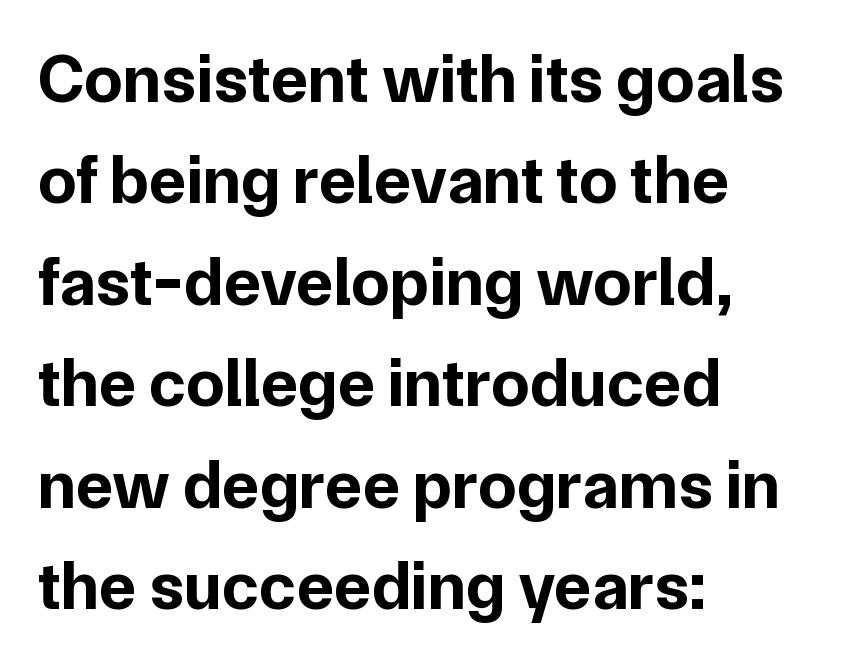
The image shows 69 px bold sans-serif type, upright; set left-aligned, normal line spacing (1.47x), normal letter spacing, not underlined; low stroke contrast and a medium x-height.
